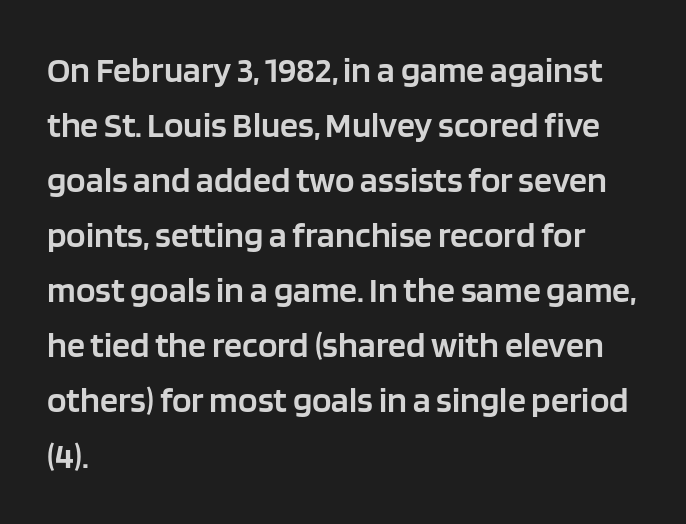
Stroke thickness is moderately raised; the sample reads as semibold. Rows of type keep a routine distance in the vertical direction. Look at the bottom of the vertical strokes: they stop flat, with no serifs. These lines keep a tight, regular rhythm from letter to letter. Nope, not italic — everything's standing straight. Proportional: the letters do not fall into vertical columns.
